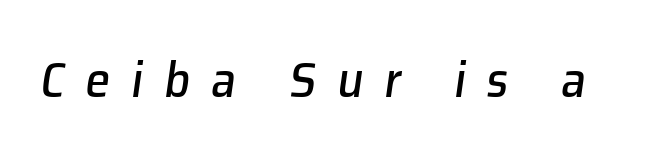
Is the letter spacing exaggerated? Yes — the characters are pushed far apart. Tall strokes in this sample are angled rather than plumb. No word sits above an underline. Note the varied advance widths — an 'i' is clearly narrower than an 'm'.
